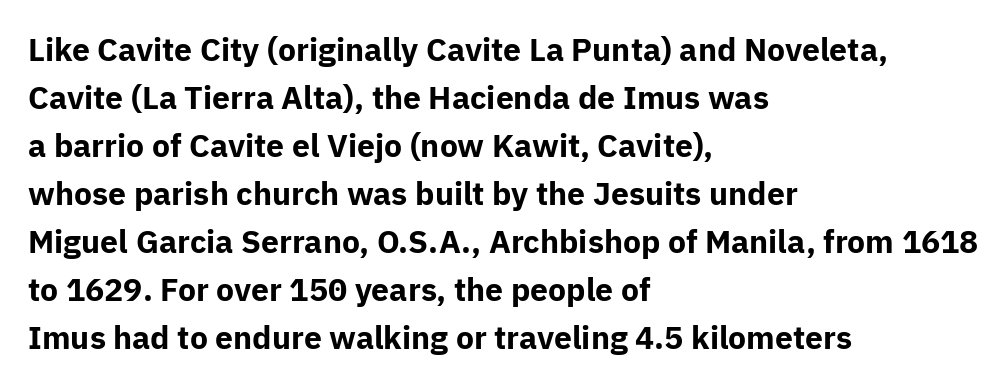
Q: Is the text bold? A: Yes.
Q: Is the text italic (slanted)? A: No, it is upright.
Q: Is the typeface a serif or a sans-serif typeface? A: Sans-serif.
Q: Is the text underlined? A: No.
Q: How is the paragraph aligned? A: Left-aligned.
Q: Is the spacing between letters normal or unusually wide? A: Normal.
Q: Is the spacing between lines tight, normal or loose? A: Normal.
Q: Width (condensed, normal, or wide)? A: Normal.
Q: Stroke contrast? A: Low.
Q: x-height? A: Medium.
Q: Monospaced? A: No.
